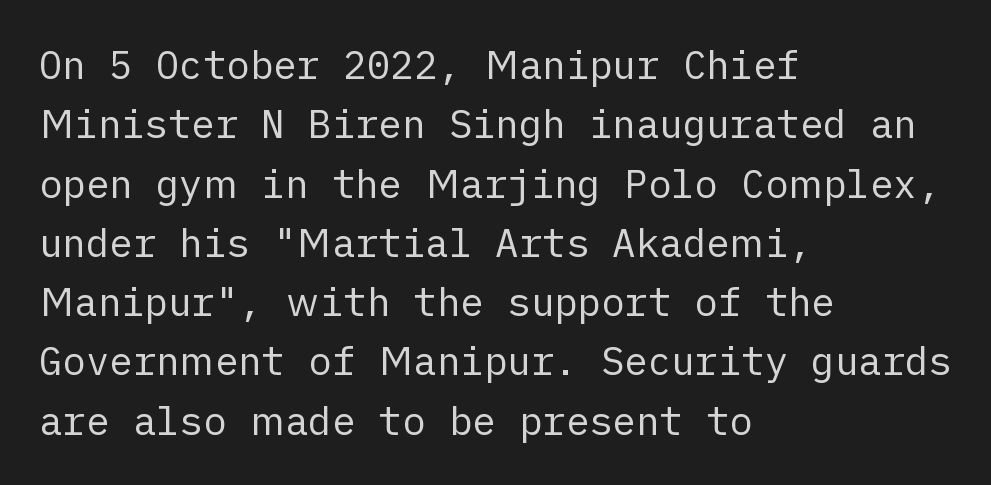
{"serif": "no", "italic": "no", "bold": "no", "weight": "regular", "width": "normal", "stroke_contrast": "low", "x_height": "medium", "underline": "no", "align": "left", "line_spacing": "normal", "line_spacing_ratio": 1.52, "letter_spacing": "normal", "letter_spacing_em": 0.0, "glyph_px": 39}
